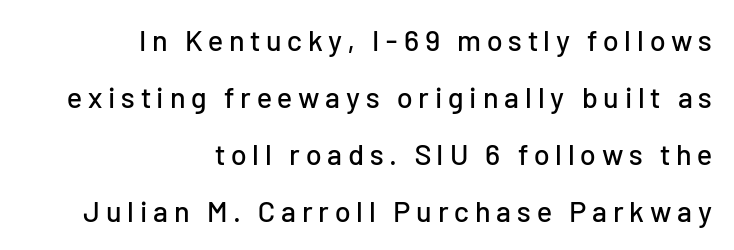
Q: Is the text italic (slanted)? A: No, it is upright.
Q: Is the typeface a serif or a sans-serif typeface? A: Sans-serif.
Q: Is the text underlined? A: No.
Q: How is the paragraph aligned? A: Right-aligned.
Q: Is the spacing between letters normal or unusually wide? A: Unusually wide.
Q: Is the spacing between lines tight, normal or loose? A: Loose.
Q: Width (condensed, normal, or wide)? A: Normal.
Q: Stroke contrast? A: Low.
Q: x-height? A: Medium.
Q: Monospaced? A: No.
